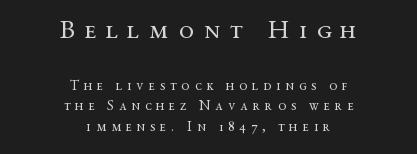
{"italic": "no", "bold": "no", "underline": "no", "align": "center", "line_spacing": "normal", "line_spacing_ratio": 1.48, "letter_spacing": "wide", "letter_spacing_em": 0.35, "larger_block": "first", "size_ratio": 1.93, "glyph_px": 27}
